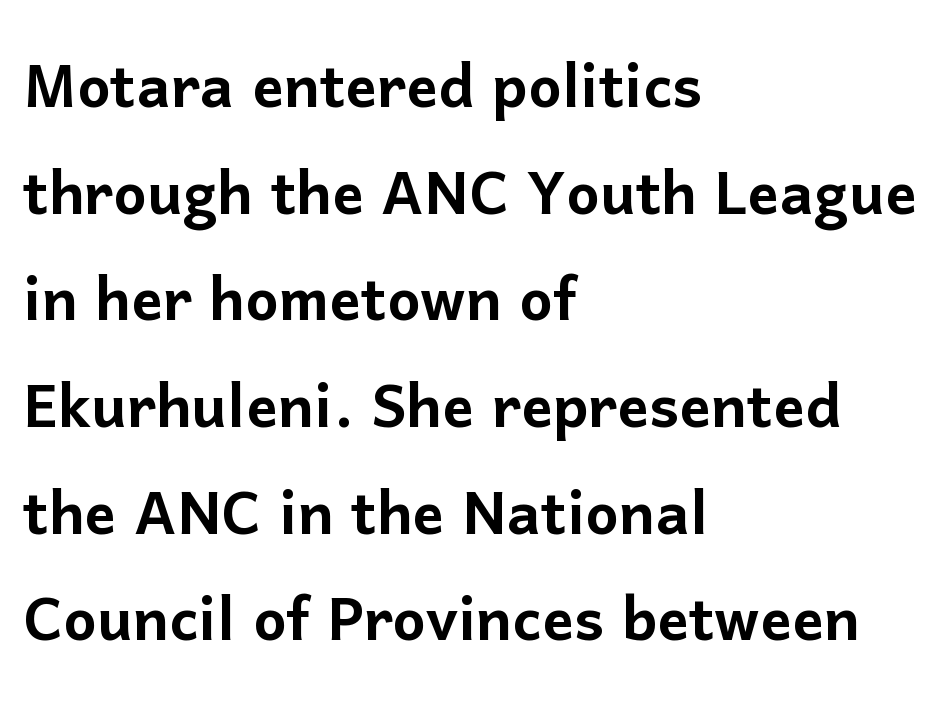
Rows of type keep a routine distance in the vertical direction. These lines stack with their left ends in a neat column. Note the varied advance widths — an 'i' is clearly narrower than an 'm'. Plain, unruled lines of type.
